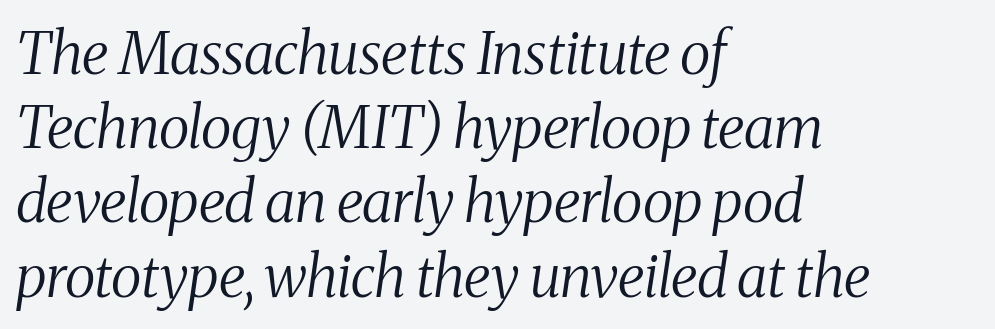
The image shows 58 px regular-weight, condensed serif type, italic (leaning right); set left-aligned, normal line spacing (1.28x), normal letter spacing, not underlined; medium stroke contrast and a medium x-height.
